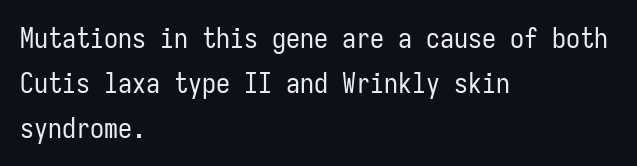
{"serif": "no", "italic": "no", "bold": "no", "weight": "regular", "width": "condensed", "stroke_contrast": "low", "x_height": "medium", "monospaced": "yes", "underline": "no", "align": "left", "line_spacing": "normal", "line_spacing_ratio": 1.6, "letter_spacing": "normal", "letter_spacing_em": 0.0, "glyph_px": 28}
